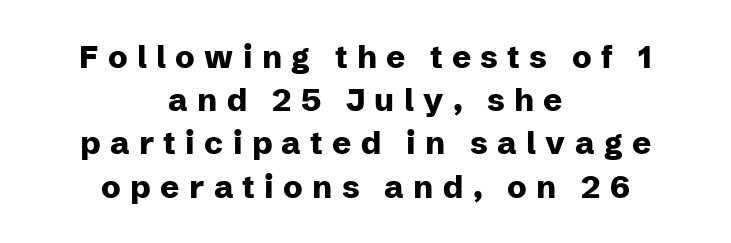
The image shows 32 px heavy sans-serif type, upright; set centered, normal line spacing (1.35x), unusually wide letter spacing (+0.29 em), not underlined; low stroke contrast and a medium x-height.
